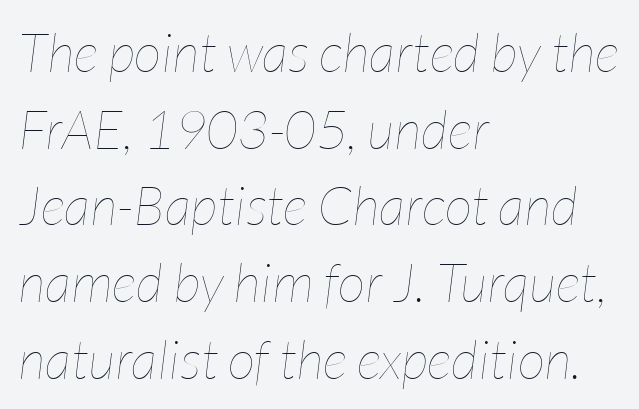
The image shows 54 px thin, condensed type, italic (leaning right); set left-aligned, normal line spacing (1.42x), normal letter spacing, not underlined; low stroke contrast and a medium x-height.
